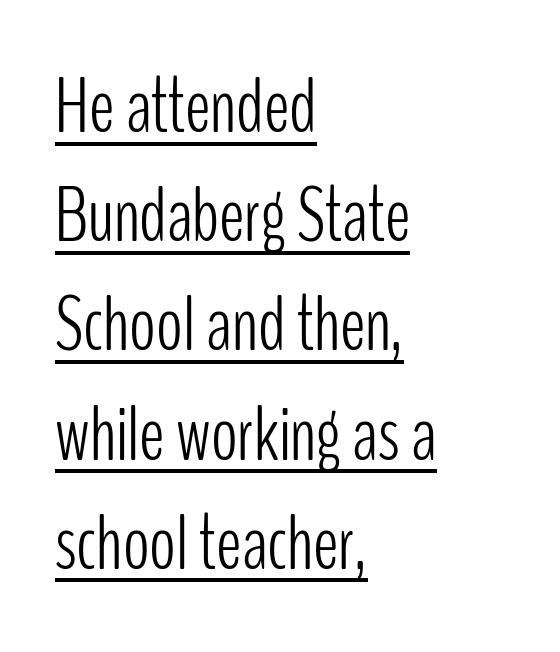
Q: Is the text bold? A: No.
Q: Is the text italic (slanted)? A: No, it is upright.
Q: Is the typeface a serif or a sans-serif typeface? A: Sans-serif.
Q: Is the text underlined? A: Yes.
Q: How is the paragraph aligned? A: Left-aligned.
Q: Is the spacing between letters normal or unusually wide? A: Normal.
Q: Is the spacing between lines tight, normal or loose? A: Normal.
Q: Width (condensed, normal, or wide)? A: Condensed.
Q: Stroke contrast? A: Low.
Q: x-height? A: Medium.
Q: Monospaced? A: No.
